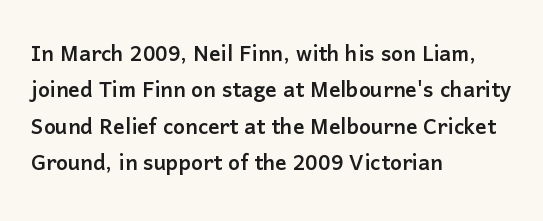
Q: Is the text italic (slanted)? A: No, it is upright.
Q: Is the typeface a serif or a sans-serif typeface? A: Sans-serif.
Q: Is the text underlined? A: No.
Q: How is the paragraph aligned? A: Left-aligned.
Q: Is the spacing between letters normal or unusually wide? A: Normal.
Q: Is the spacing between lines tight, normal or loose? A: Normal.
Q: Width (condensed, normal, or wide)? A: Normal.
Q: Stroke contrast? A: Low.
Q: x-height? A: Medium.
Q: Monospaced? A: No.
